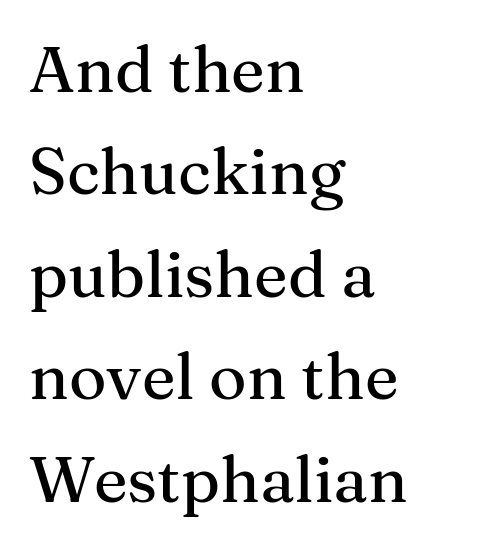
Character widths vary here, with narrow letters taking less room than wide ones. Observe the serifs anchoring each vertical stroke in this sample. A typesetter would call this zero additional tracking. The ragged edge is on the right, which tells us the setting is flush left.
